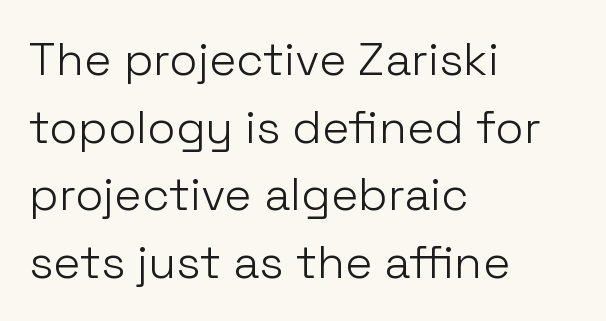
The gaps between neighbouring characters are ordinary and unremarkable. The gap between lines stays unmarked. Nope, not italic — everything's standing straight. A typesetter would label this face a sans. This reads as an unemphasized weight, regular at the heaviest. Baseline-to-baseline distance is the conventional proportion of letter height.
